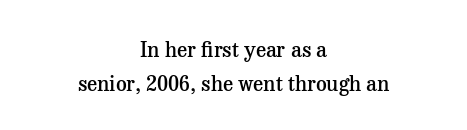
The image shows 21 px text type, upright; set centered, normal line spacing (1.61x), normal letter spacing, not underlined.
